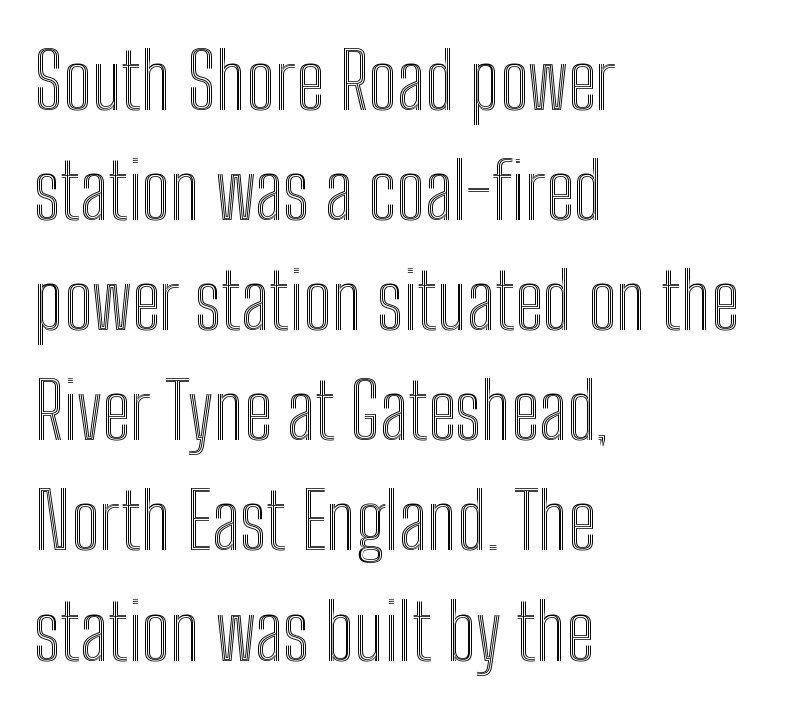
{"italic": "no", "width": "condensed", "x_height": "medium", "monospaced": "no", "underline": "no", "align": "left", "line_spacing": "normal", "line_spacing_ratio": 1.43, "letter_spacing": "normal", "letter_spacing_em": 0.0, "glyph_px": 77}
